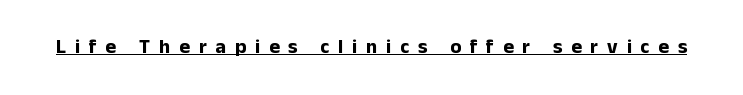
Beneath each row of characters lies a ruled line. Characters remain perfectly vertical along every line. Compared with typical body copy, the letter spacing here is much looser. The rendering uses a bold face; every stroke is thick and dark.
